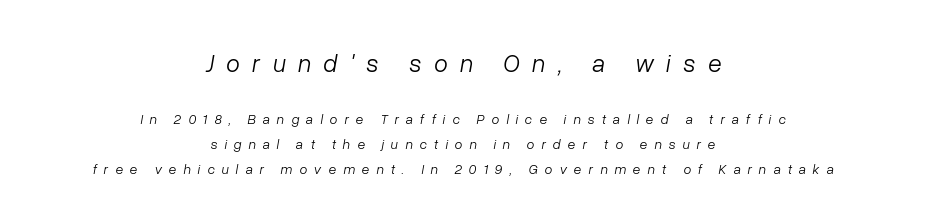
The image shows 25 px text type, italic (leaning right); set centered, line spacing 1.77x, unusually wide letter spacing (+0.5 em), not underlined; the first (top) block is 1.79x larger.
